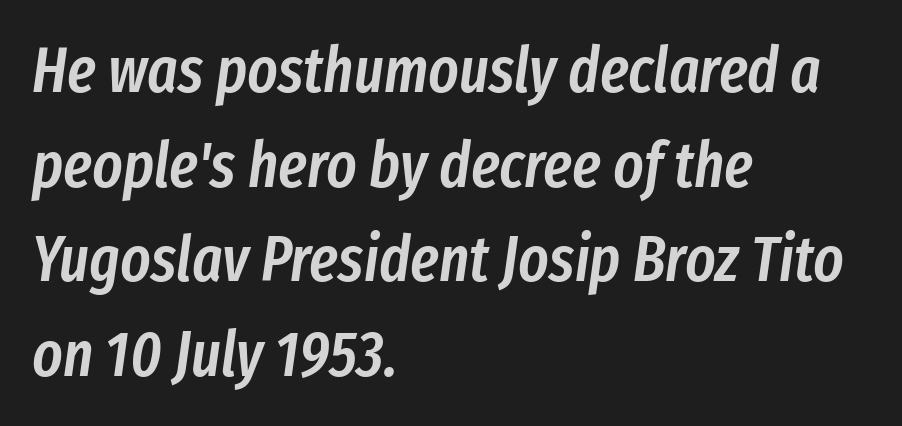
Q: Is the text bold? A: Semi-bold.
Q: Is the text italic (slanted)? A: Yes, it leans right by about 8 degrees.
Q: Is the text underlined? A: No.
Q: How is the paragraph aligned? A: Left-aligned.
Q: Is the spacing between letters normal or unusually wide? A: Normal.
Q: Is the spacing between lines tight, normal or loose? A: Normal.
Q: Width (condensed, normal, or wide)? A: Condensed.
Q: Stroke contrast? A: Low.
Q: x-height? A: Medium.
Q: Monospaced? A: No.
